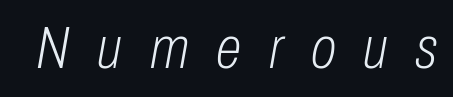
{"italic": "yes", "lean": "right", "slant_degrees": 10, "bold": "no", "weight": "light", "width": "condensed", "stroke_contrast": "low", "x_height": "medium", "monospaced": "no", "underline": "no", "letter_spacing": "wide", "letter_spacing_em": 0.47, "glyph_px": 59}
